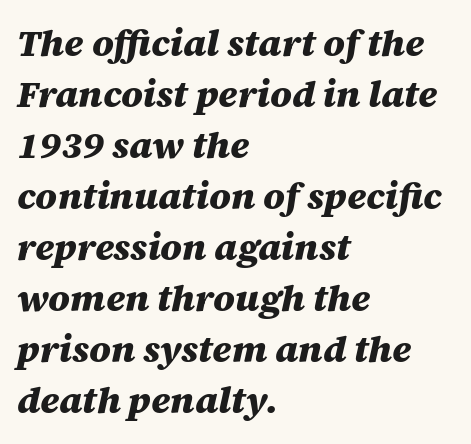
{"italic": "yes", "lean": "right", "slant_degrees": 12, "bold": "yes", "weight": "heavy", "width": "normal", "stroke_contrast": "medium", "x_height": "large", "monospaced": "no", "underline": "no", "align": "left", "line_spacing": "normal", "line_spacing_ratio": 1.38, "letter_spacing": "normal", "letter_spacing_em": 0.0, "glyph_px": 37}
